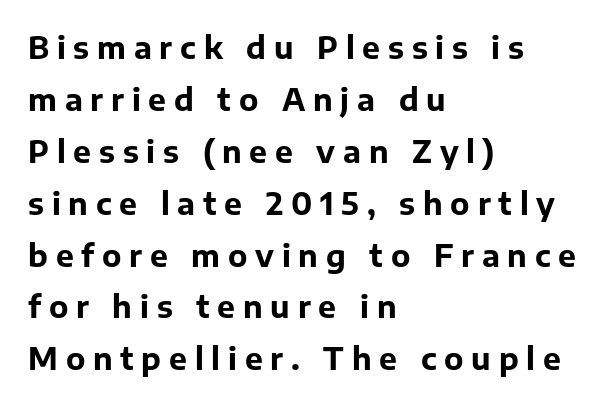
{"serif": "no", "italic": "no", "bold": "yes", "weight": "bold", "width": "normal", "stroke_contrast": "low", "x_height": "medium", "monospaced": "no", "underline": "no", "align": "left", "line_spacing_ratio": 1.73, "letter_spacing": "wide", "letter_spacing_em": 0.26, "glyph_px": 30}
